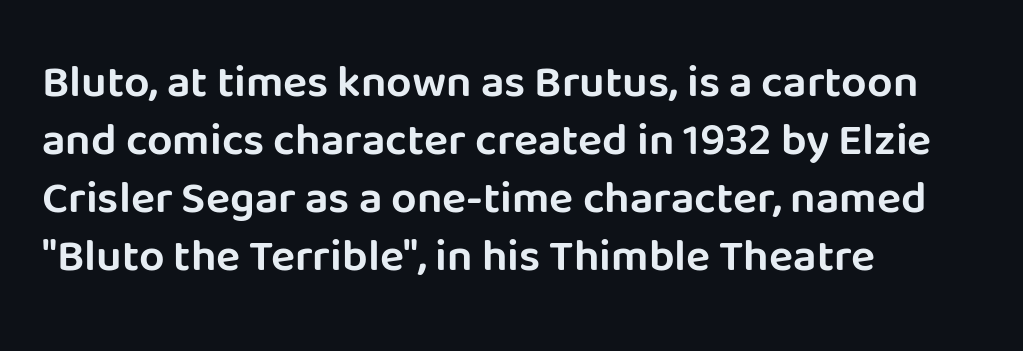
{"serif": "no", "italic": "no", "width": "normal", "stroke_contrast": "low", "x_height": "large", "monospaced": "no", "underline": "no", "align": "left", "line_spacing": "normal", "line_spacing_ratio": 1.29, "letter_spacing": "normal", "letter_spacing_em": 0.0, "glyph_px": 45}
